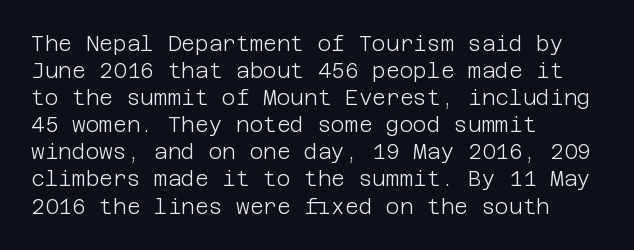
Q: Is the text bold? A: No.
Q: Is the text italic (slanted)? A: No, it is upright.
Q: Is the text underlined? A: No.
Q: How is the paragraph aligned? A: Left-aligned.
Q: Is the spacing between letters normal or unusually wide? A: Normal.
Q: Is the spacing between lines tight, normal or loose? A: Normal.
